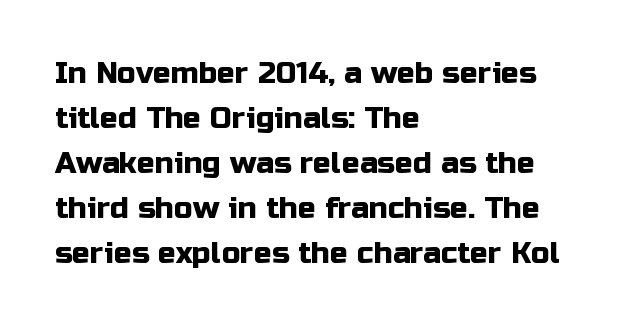
The image shows 30 px sans-serif type, upright; set left-aligned, normal line spacing (1.5x), normal letter spacing, not underlined; low stroke contrast and a medium x-height.
